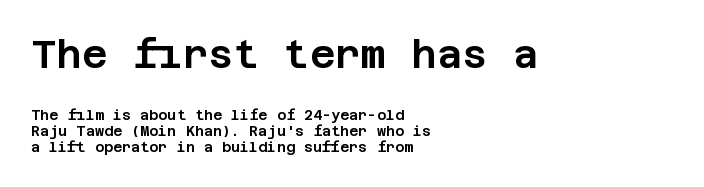
{"serif": "no", "italic": "no", "width": "normal", "stroke_contrast": "low", "x_height": "large", "underline": "no", "align": "left", "line_spacing": "tight", "line_spacing_ratio": 1.13, "letter_spacing": "normal", "letter_spacing_em": 0.0, "larger_block": "first", "size_ratio": 2.79, "glyph_px": 39}
